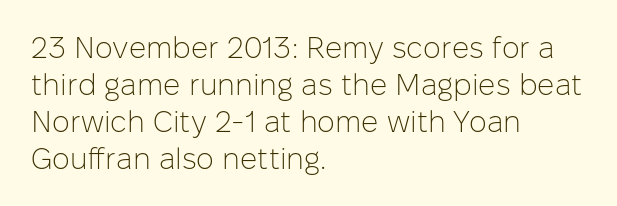
The image shows 30 px light sans-serif type, upright; set left-aligned, line spacing 1.23x, normal letter spacing, not underlined; low stroke contrast and a medium x-height.
